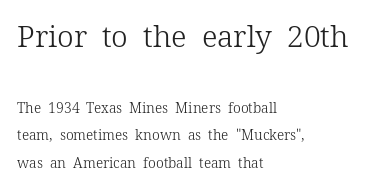
The image shows 30 px light serif type, upright; set left-aligned, loose line spacing (1.94x), normal letter spacing, not underlined; the first (top) block is 2.14x larger; low stroke contrast and a medium x-height.
